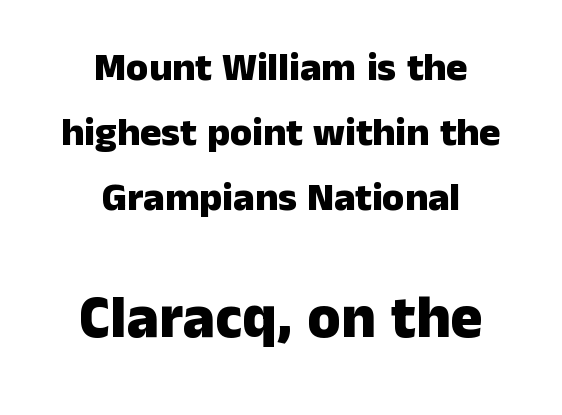
Q: Is the text bold? A: Yes.
Q: Is the text italic (slanted)? A: No, it is upright.
Q: Is the typeface a serif or a sans-serif typeface? A: Sans-serif.
Q: Is the text underlined? A: No.
Q: How is the paragraph aligned? A: Centered.
Q: Is the spacing between letters normal or unusually wide? A: Normal.
Q: Is the spacing between lines tight, normal or loose? A: Normal.
Q: Which block of text is set in a larger size, the first (top) or the second (bottom)? A: The second (bottom) one.
Q: Width (condensed, normal, or wide)? A: Normal.
Q: Stroke contrast? A: Low.
Q: x-height? A: Medium.
Q: Monospaced? A: No.
